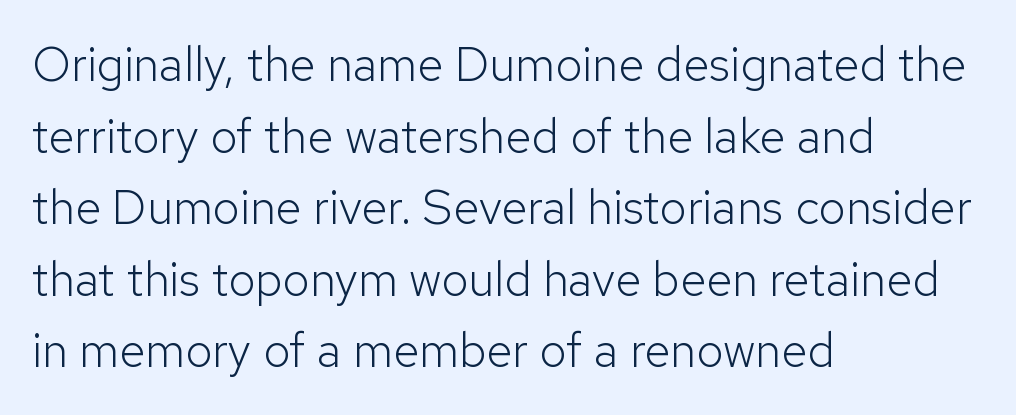
Q: Is the text bold? A: No.
Q: Is the text italic (slanted)? A: No, it is upright.
Q: Is the typeface a serif or a sans-serif typeface? A: Sans-serif.
Q: Is the text underlined? A: No.
Q: How is the paragraph aligned? A: Left-aligned.
Q: Is the spacing between letters normal or unusually wide? A: Normal.
Q: Is the spacing between lines tight, normal or loose? A: Normal.
Q: Width (condensed, normal, or wide)? A: Normal.
Q: Stroke contrast? A: Low.
Q: x-height? A: Medium.
Q: Monospaced? A: No.
